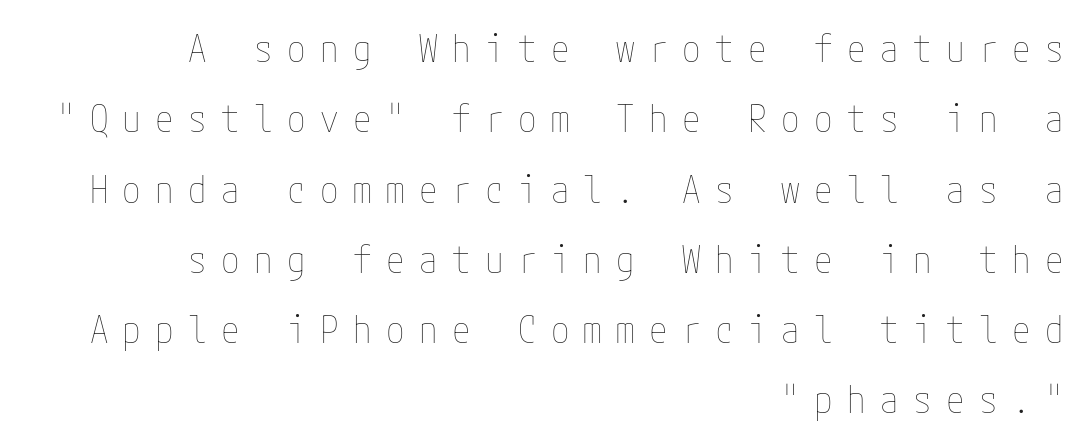
The image shows 37 px thin, condensed type, upright; set right-aligned, loose line spacing (1.9x), unusually wide letter spacing (+0.39 em), not underlined; low stroke contrast and a medium x-height.
